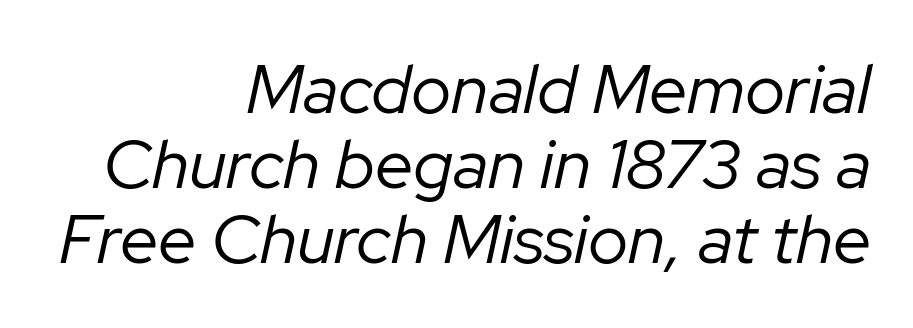
Q: Is the text bold? A: No.
Q: Is the text italic (slanted)? A: Yes, it leans right by about 12 degrees.
Q: Is the text underlined? A: No.
Q: How is the paragraph aligned? A: Right-aligned.
Q: Is the spacing between letters normal or unusually wide? A: Normal.
Q: Is the spacing between lines tight, normal or loose? A: Tight.
Q: Width (condensed, normal, or wide)? A: Normal.
Q: Stroke contrast? A: Low.
Q: x-height? A: Medium.
Q: Monospaced? A: No.
